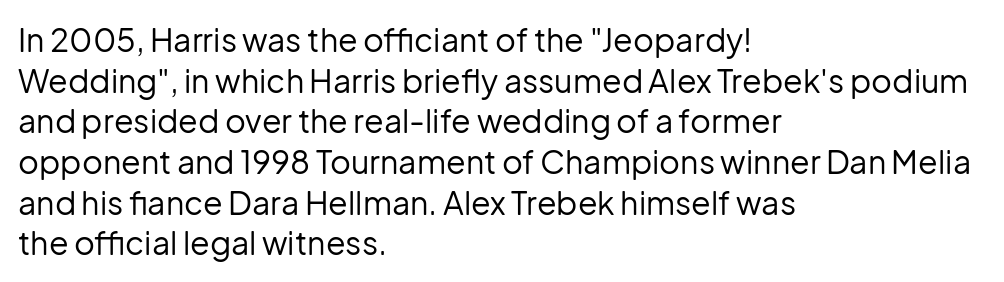
The image shows 32 px regular-weight sans-serif type, upright; set left-aligned, normal line spacing (1.27x), normal letter spacing, not underlined; low stroke contrast and a medium x-height.
